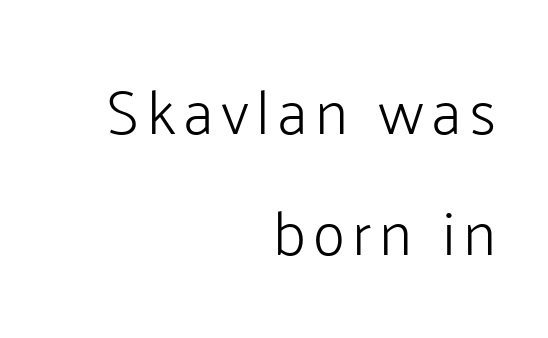
Quick note: not italic, upright. Vertically, the passage feels expansive, rows floating well apart. Ink coverage per letter is moderate at most. Honestly, there is no underline to notice here at all. Varying glyph widths throughout — classic text-font behaviour. This rendering uses right alignment, leaving the left contour irregular.
